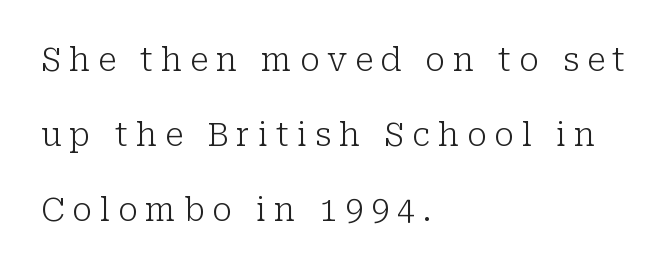
The image shows 32 px light serif type, upright; set left-aligned, loose line spacing (2.35x), unusually wide letter spacing (+0.25 em), not underlined; low stroke contrast and a medium x-height.
